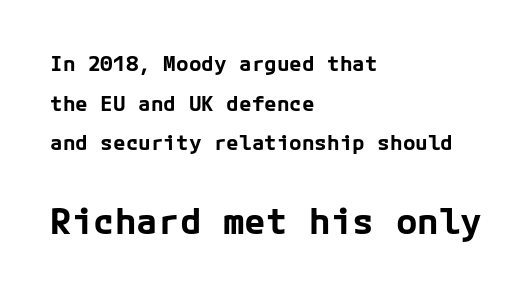
The image shows 36 px bold sans-serif type, upright; set left-aligned, line spacing 1.89x, normal letter spacing, not underlined; the second (bottom) block is 1.71x larger; low stroke contrast and a medium x-height.
